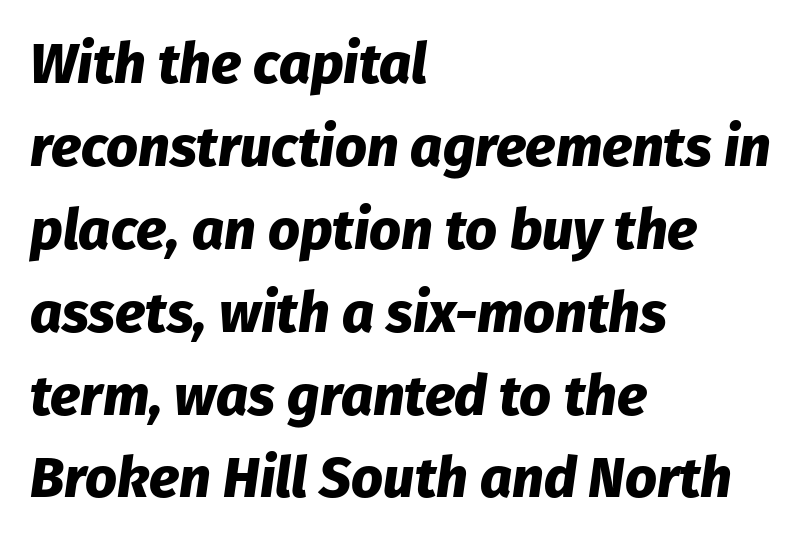
The rendering anchors every line to the left-hand side. Looks like regular typesetting: each glyph gets only the width it needs. Underlining? Definitely not there. Slant detected: the letters are inclined. Notice how descenders clear the ascenders below comfortably — that's standard leading.
